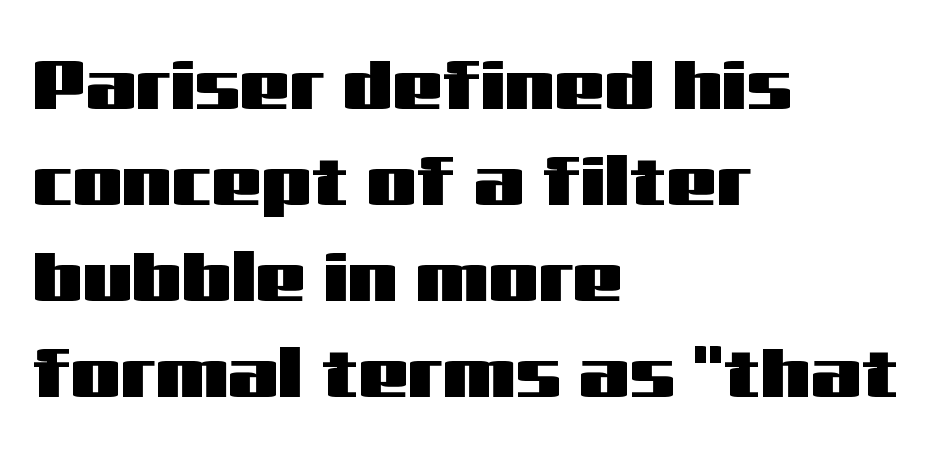
{"serif": "no", "italic": "no", "width": "wide", "stroke_contrast": "medium", "x_height": "medium", "monospaced": "no", "underline": "no", "align": "left", "line_spacing": "normal", "line_spacing_ratio": 1.35, "letter_spacing": "normal", "letter_spacing_em": 0.0, "glyph_px": 71}
